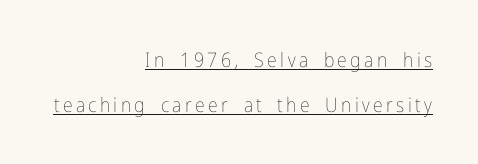
Q: Is the text bold? A: No.
Q: Is the text italic (slanted)? A: No, it is upright.
Q: Is the text underlined? A: Yes.
Q: How is the paragraph aligned? A: Right-aligned.
Q: Is the spacing between lines tight, normal or loose? A: Loose.
